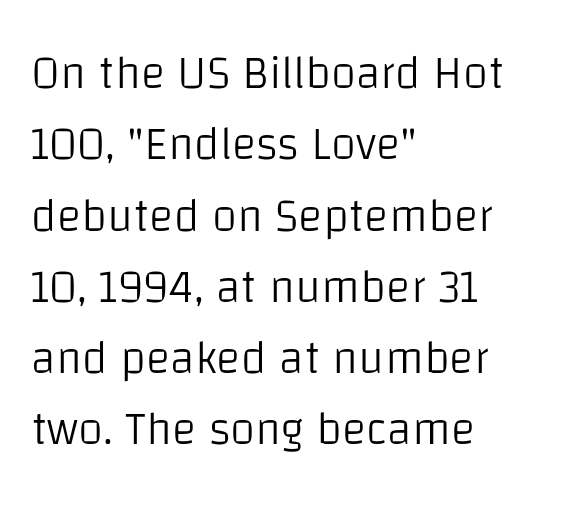
{"serif": "no", "italic": "no", "bold": "no", "weight": "light", "width": "normal", "stroke_contrast": "low", "x_height": "large", "monospaced": "no", "underline": "no", "align": "left", "line_spacing": "normal", "line_spacing_ratio": 1.55, "letter_spacing": "normal", "letter_spacing_em": 0.0, "glyph_px": 46}
